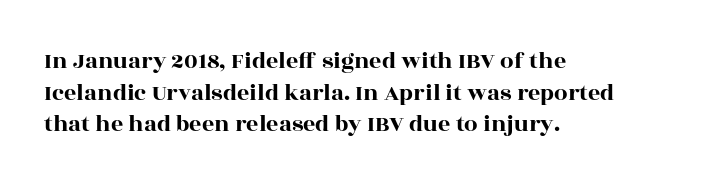
The image shows 24 px text type, upright; set left-aligned, normal line spacing (1.32x), normal letter spacing, not underlined.
